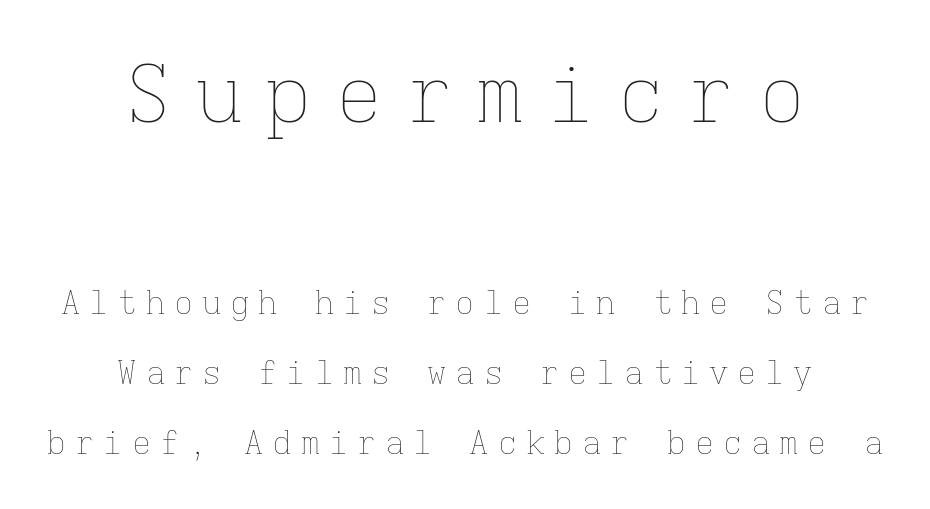
The image shows 80 px thin type, upright, monospaced; set centered, loose line spacing (2.19x), unusually wide letter spacing (+0.28 em), not underlined; the first (top) block is 2.5x larger; low stroke contrast and a medium x-height.
